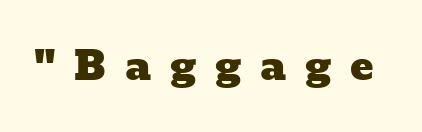
{"serif": "yes", "width": "wide", "stroke_contrast": "low", "x_height": "medium", "monospaced": "no", "underline": "no", "letter_spacing": "wide", "letter_spacing_em": 0.48, "glyph_px": 39}
